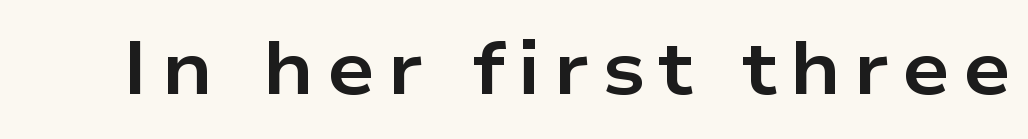
{"serif": "no", "italic": "no", "bold": "yes", "weight": "bold", "width": "wide", "stroke_contrast": "low", "x_height": "medium", "monospaced": "no", "underline": "no", "glyph_px": 75}
